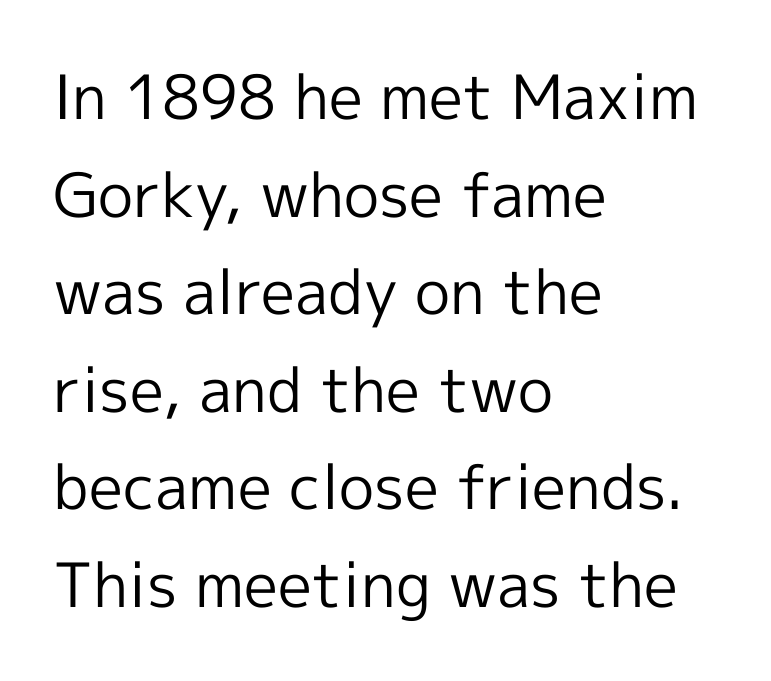
{"serif": "no", "italic": "no", "bold": "no", "weight": "regular", "width": "normal", "x_height": "medium", "monospaced": "no", "underline": "no", "align": "left", "line_spacing": "normal", "line_spacing_ratio": 1.6, "letter_spacing": "normal", "letter_spacing_em": 0.0, "glyph_px": 61}
